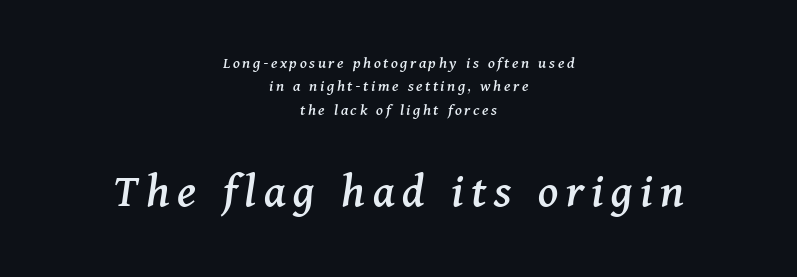
Layout note: lines centered. Students, observe: this is what conventionally led text looks like. The typography opts for an oblique posture over an upright one. Top chunk: small. Bottom chunk: large. This sample has the flowing, uneven cadence of proportional lettering.
